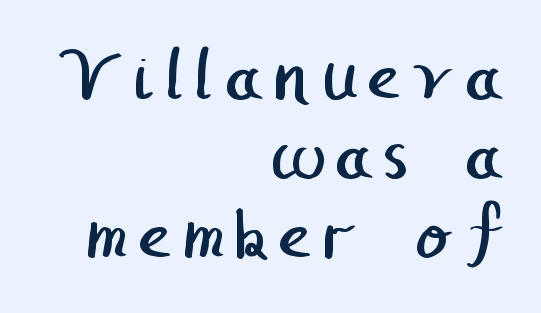
Where is the straight margin? On the right. The weight tops out at a normal text grade. Students, observe: this is what under-led, compact text looks like. You can tell from the bare stems that sans-serif type was used.
